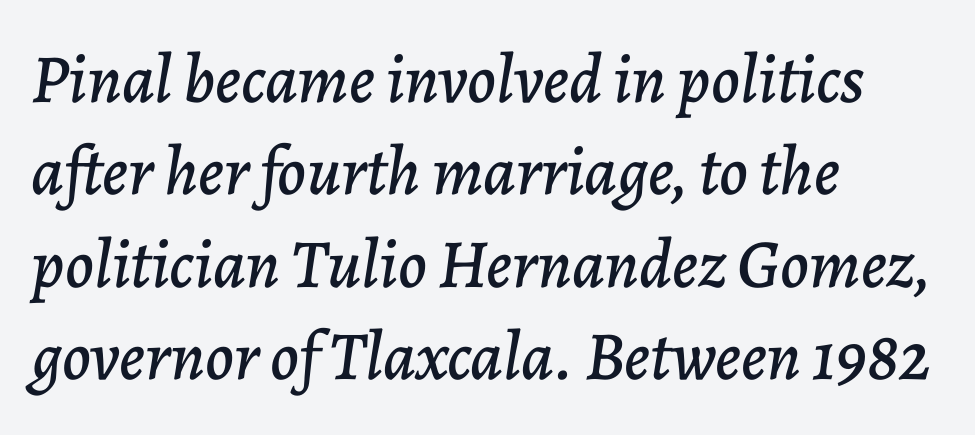
{"italic": "yes", "lean": "right", "slant_degrees": 7, "width": "normal", "stroke_contrast": "low", "x_height": "medium", "monospaced": "no", "underline": "no", "align": "left", "line_spacing": "normal", "line_spacing_ratio": 1.34, "letter_spacing": "normal", "letter_spacing_em": 0.0, "glyph_px": 69}
